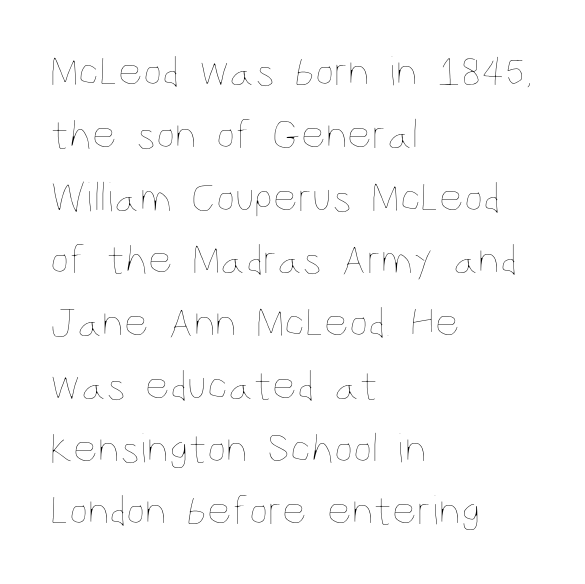
The image shows 43 px thin, condensed type, upright; set left-aligned, normal line spacing (1.46x), normal letter spacing, not underlined; low stroke contrast and a large x-height.
